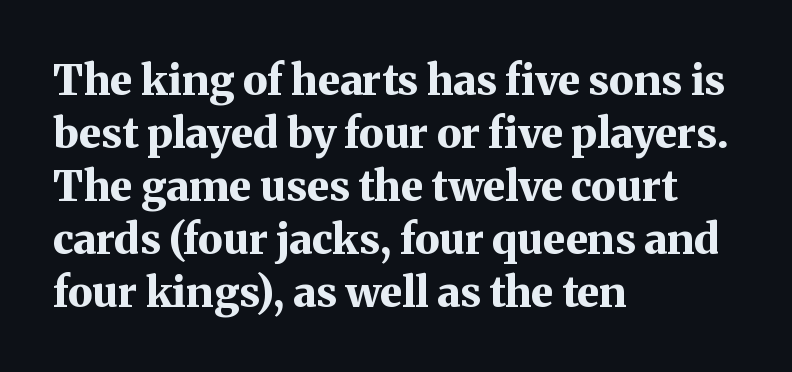
Q: Is the text bold? A: Yes.
Q: Is the text italic (slanted)? A: No, it is upright.
Q: Is the typeface a serif or a sans-serif typeface? A: Serif.
Q: Is the text underlined? A: No.
Q: How is the paragraph aligned? A: Left-aligned.
Q: Is the spacing between letters normal or unusually wide? A: Normal.
Q: Is the spacing between lines tight, normal or loose? A: Normal.
Q: Width (condensed, normal, or wide)? A: Normal.
Q: Stroke contrast? A: Medium.
Q: x-height? A: Medium.
Q: Monospaced? A: No.
